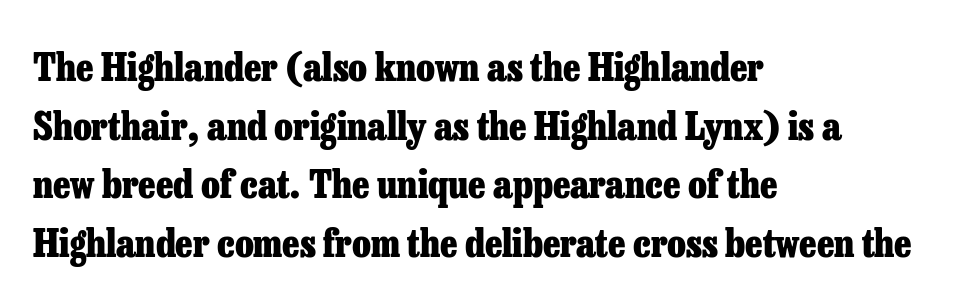
Q: Is the text bold? A: Yes.
Q: Is the text italic (slanted)? A: No, it is upright.
Q: Is the typeface a serif or a sans-serif typeface? A: Serif.
Q: Is the text underlined? A: No.
Q: How is the paragraph aligned? A: Left-aligned.
Q: Is the spacing between letters normal or unusually wide? A: Normal.
Q: Is the spacing between lines tight, normal or loose? A: Normal.
Q: Width (condensed, normal, or wide)? A: Normal.
Q: Stroke contrast? A: Low.
Q: x-height? A: Medium.
Q: Monospaced? A: No.
